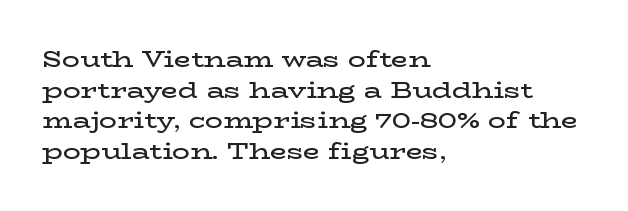
Q: Is the text bold? A: Semi-bold.
Q: Is the text italic (slanted)? A: No, it is upright.
Q: Is the text underlined? A: No.
Q: How is the paragraph aligned? A: Left-aligned.
Q: Is the spacing between letters normal or unusually wide? A: Normal.
Q: Is the spacing between lines tight, normal or loose? A: Normal.
